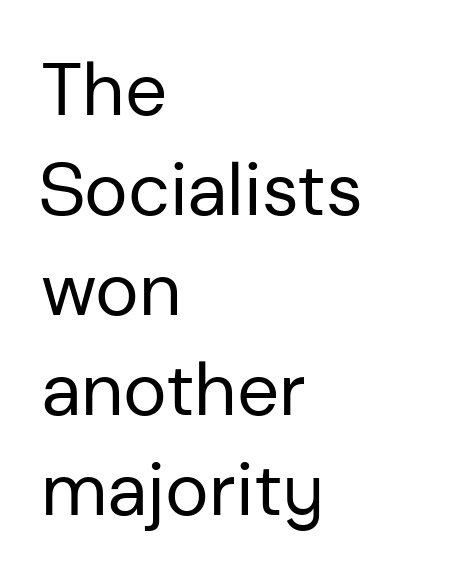
The image shows 74 px regular-weight sans-serif type, upright; set left-aligned, normal line spacing (1.35x), normal letter spacing, not underlined; low stroke contrast and a medium x-height.
